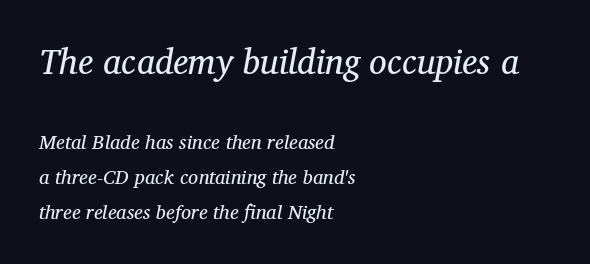
{"serif": "yes", "italic": "yes", "lean": "right", "slant_degrees": 12, "bold": "no", "weight": "regular", "width": "normal", "stroke_contrast": "medium", "x_height": "medium", "monospaced": "no", "underline": "no", "align": "left", "line_spacing_ratio": 1.76, "letter_spacing": "normal", "letter_spacing_em": 0.0, "larger_block": "first", "size_ratio": 1.75, "glyph_px": 35}
